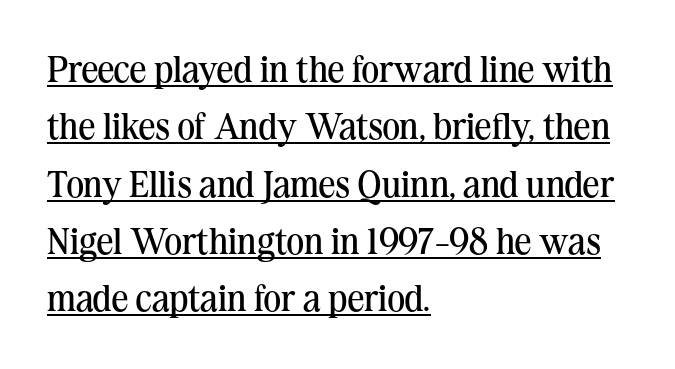
{"serif": "yes", "italic": "no", "bold": "no", "weight": "regular", "width": "normal", "stroke_contrast": "medium", "x_height": "medium", "monospaced": "no", "underline": "yes", "align": "left", "line_spacing": "normal", "line_spacing_ratio": 1.55, "letter_spacing": "normal", "letter_spacing_em": 0.0, "glyph_px": 37}
